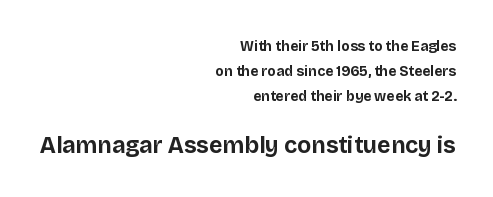
Does the lettering tilt? It doesn't — this is upright. In this sample the second text group is rendered at the bigger scale. The baseline area is clear. Heavy, bold letterforms. Compared with a flush-left layout, this one pins lines to the opposite, right side.
